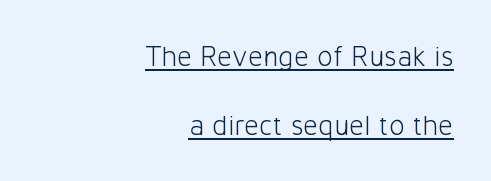
The image shows 29 px light sans-serif type, upright; set right-aligned, loose line spacing (2.39x), normal letter spacing, underlined; low stroke contrast and a medium x-height.
